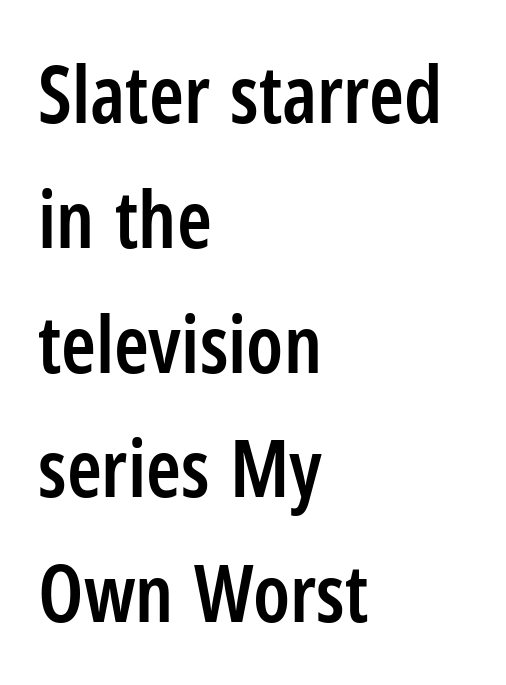
Q: Is the text bold? A: Semi-bold.
Q: Is the text italic (slanted)? A: No, it is upright.
Q: Is the typeface a serif or a sans-serif typeface? A: Sans-serif.
Q: Is the text underlined? A: No.
Q: How is the paragraph aligned? A: Left-aligned.
Q: Is the spacing between letters normal or unusually wide? A: Normal.
Q: Is the spacing between lines tight, normal or loose? A: Normal.
Q: Width (condensed, normal, or wide)? A: Condensed.
Q: Stroke contrast? A: Low.
Q: x-height? A: Medium.
Q: Monospaced? A: No.
